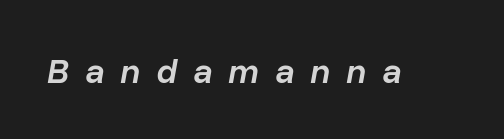
{"italic": "yes", "lean": "right", "slant_degrees": 10, "bold": "semi", "weight": "semibold", "width": "normal", "stroke_contrast": "low", "x_height": "medium", "monospaced": "no", "underline": "no", "letter_spacing": "wide", "letter_spacing_em": 0.47, "glyph_px": 35}
